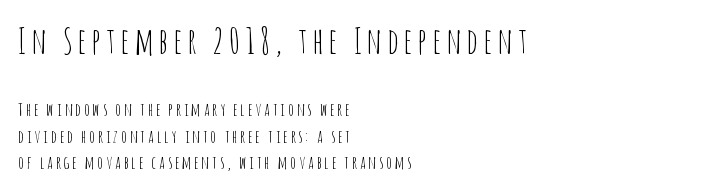
Q: Is the text bold? A: No.
Q: Is the text italic (slanted)? A: No, it is upright.
Q: Is the typeface a serif or a sans-serif typeface? A: Sans-serif.
Q: Is the text underlined? A: No.
Q: How is the paragraph aligned? A: Left-aligned.
Q: Is the spacing between lines tight, normal or loose? A: Normal.
Q: Which block of text is set in a larger size, the first (top) or the second (bottom)? A: The first (top) one.
Q: Width (condensed, normal, or wide)? A: Condensed.
Q: Stroke contrast? A: Low.
Q: x-height? A: Large.
Q: Monospaced? A: No.
